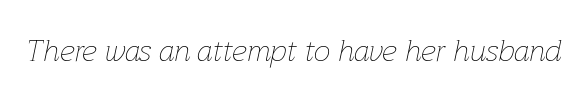
{"italic": "yes", "lean": "right", "slant_degrees": 12, "bold": "no", "weight": "thin", "width": "normal", "stroke_contrast": "low", "x_height": "medium", "monospaced": "no", "underline": "no", "letter_spacing": "normal", "letter_spacing_em": 0.0, "glyph_px": 30}
